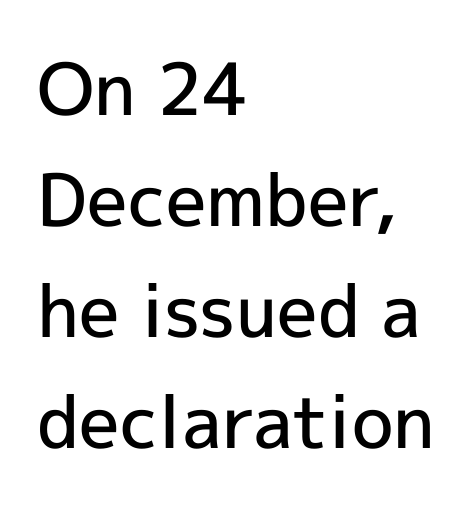
The line texture is even and compact thanks to regular tracking. Nope, no serifs anywhere on these letters. A typesetter would mark this as roman, not italic. A fair bit of extra ink — the face is semibold, not bold. In CSS terms this would be text-align: left. Each row of text sits above clean, open space.
